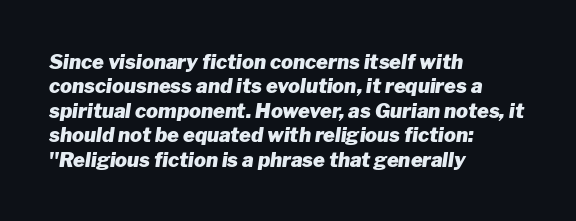
The image shows 20 px bold type, italic (leaning right); set left-aligned, line spacing 1.22x, normal letter spacing, not underlined.
